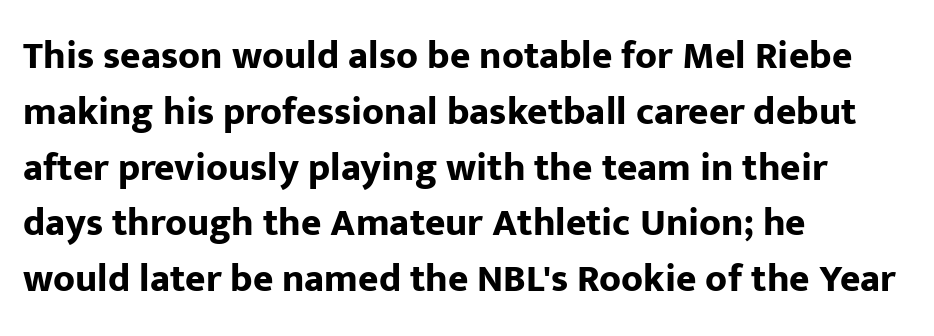
Upright lettering throughout. Reading down the block, your eye returns to a fixed left position each line. Compared with typical paragraphs, the rows here are spaced about the same. You could call the tracking neutral — neither tight nor loose. Has an underline been added? It has not.
